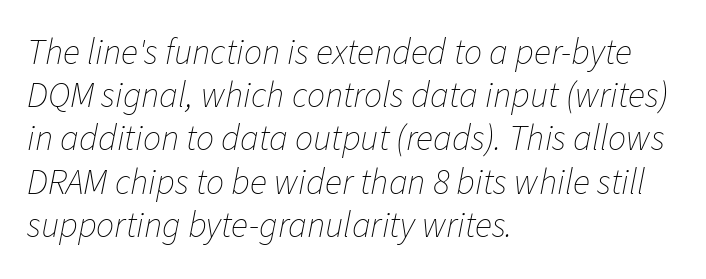
{"italic": "yes", "lean": "right", "slant_degrees": 11, "bold": "no", "weight": "thin", "width": "normal", "stroke_contrast": "low", "x_height": "medium", "monospaced": "no", "underline": "no", "align": "left", "line_spacing_ratio": 1.2, "letter_spacing": "normal", "letter_spacing_em": 0.0, "glyph_px": 36}
